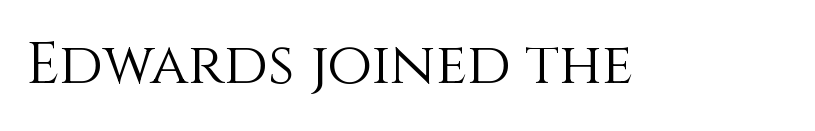
The image shows 58 px light type, upright; set normal letter spacing, not underlined; medium stroke contrast and a large x-height.
